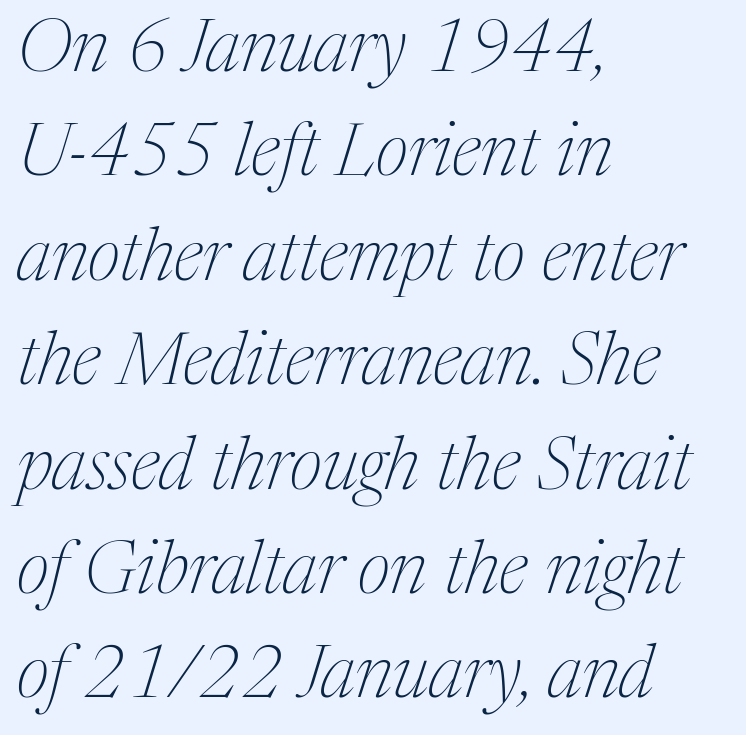
The image shows 73 px thin serif type, italic (leaning right); set left-aligned, normal line spacing (1.43x), normal letter spacing, not underlined; medium stroke contrast and a medium x-height.
